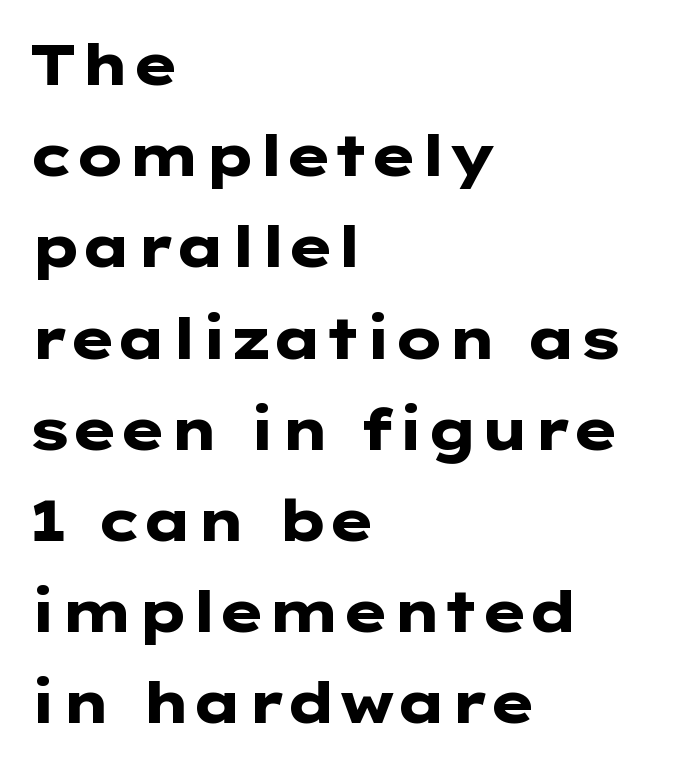
Notice how thick the strokes are: this is what a full bold looks like. This sample uses plain, unmodified letter spacing. Regarding leading, the lines here are spaced in the standard way. The area under the type is left untouched. No italicization has been applied; the sample stays upright.
